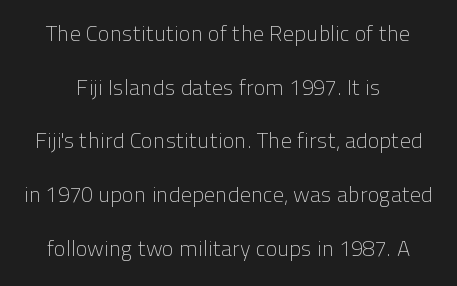
Q: Is the text bold? A: No.
Q: Is the text italic (slanted)? A: No, it is upright.
Q: Is the text underlined? A: No.
Q: How is the paragraph aligned? A: Centered.
Q: Is the spacing between letters normal or unusually wide? A: Normal.
Q: Is the spacing between lines tight, normal or loose? A: Loose.
